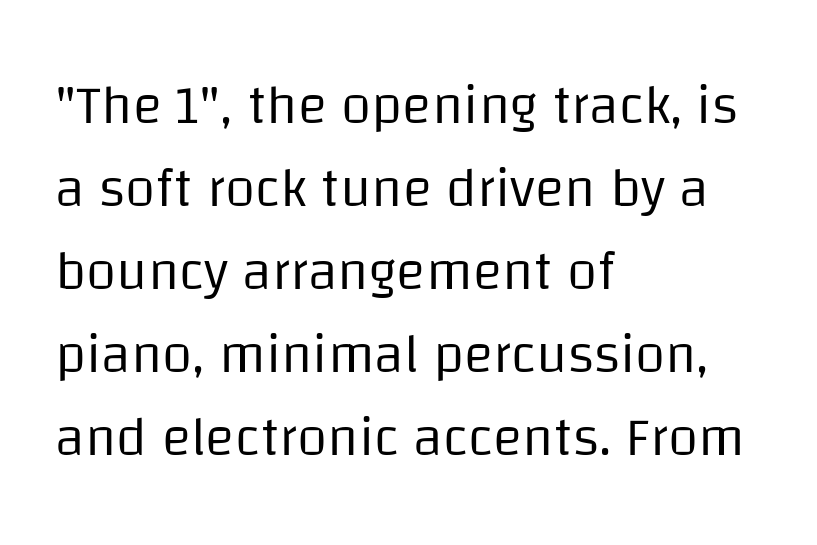
The image shows 55 px regular-weight sans-serif type, upright; set left-aligned, normal line spacing (1.51x), normal letter spacing, not underlined; low stroke contrast and a large x-height.
